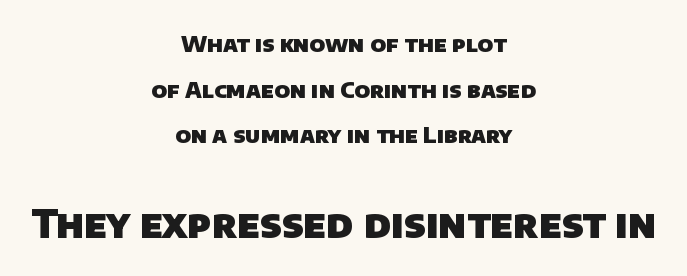
The image shows 39 px heavy sans-serif type; set centered, loose line spacing (2.07x), normal letter spacing, not underlined; the second (bottom) block is 1.77x larger; low stroke contrast and a large x-height.
